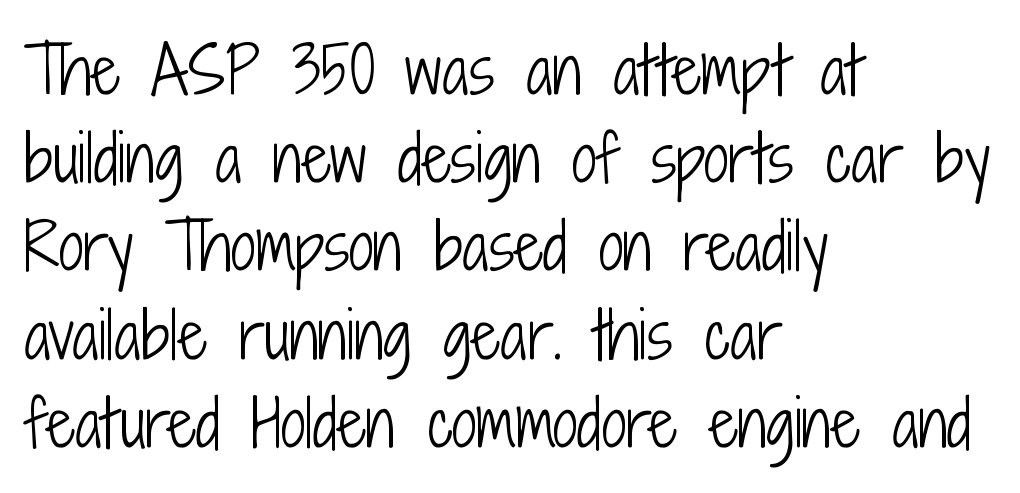
Q: Is the text bold? A: No.
Q: Is the text italic (slanted)? A: No, it is upright.
Q: Is the typeface a serif or a sans-serif typeface? A: Sans-serif.
Q: Is the text underlined? A: No.
Q: How is the paragraph aligned? A: Left-aligned.
Q: Is the spacing between letters normal or unusually wide? A: Normal.
Q: Is the spacing between lines tight, normal or loose? A: Normal.
Q: Width (condensed, normal, or wide)? A: Condensed.
Q: Stroke contrast? A: Low.
Q: x-height? A: Medium.
Q: Monospaced? A: No.
